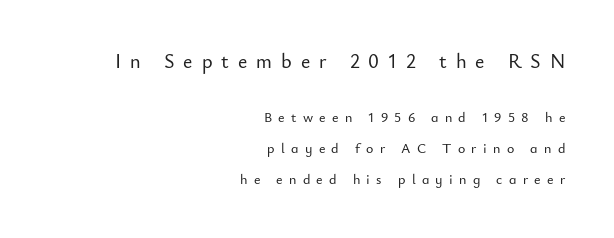
{"italic": "no", "underline": "no", "align": "right", "line_spacing": "loose", "line_spacing_ratio": 2.2, "letter_spacing": "wide", "letter_spacing_em": 0.45, "larger_block": "first", "size_ratio": 1.43, "glyph_px": 20}
